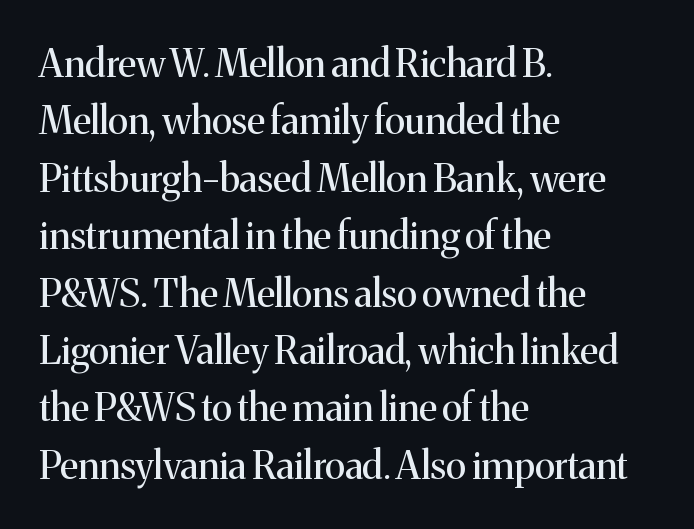
{"serif": "yes", "italic": "no", "bold": "no", "weight": "regular", "width": "normal", "stroke_contrast": "medium", "x_height": "medium", "monospaced": "no", "underline": "no", "align": "left", "line_spacing": "normal", "line_spacing_ratio": 1.51, "letter_spacing": "normal", "letter_spacing_em": 0.0, "glyph_px": 38}
